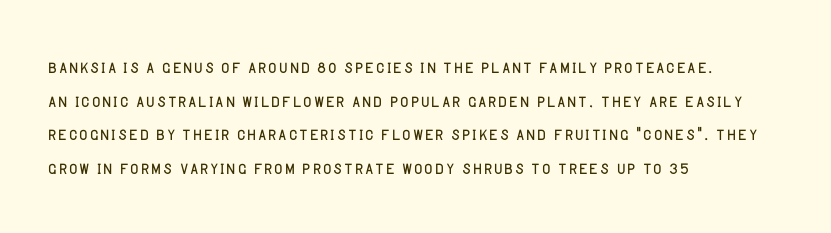
Q: Is the text bold? A: No.
Q: Is the text italic (slanted)? A: No, it is upright.
Q: Is the text underlined? A: No.
Q: How is the paragraph aligned? A: Left-aligned.
Q: Is the spacing between letters normal or unusually wide? A: Normal.
Q: Is the spacing between lines tight, normal or loose? A: Normal.
